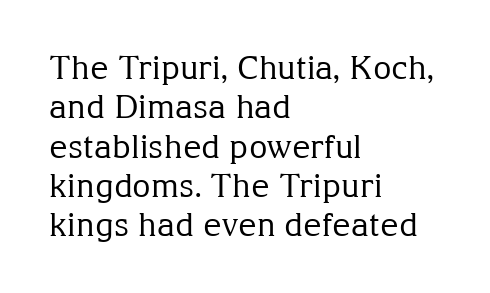
The image shows 32 px regular-weight serif type, upright; set left-aligned, line spacing 1.23x, normal letter spacing, not underlined; medium stroke contrast and a medium x-height.
